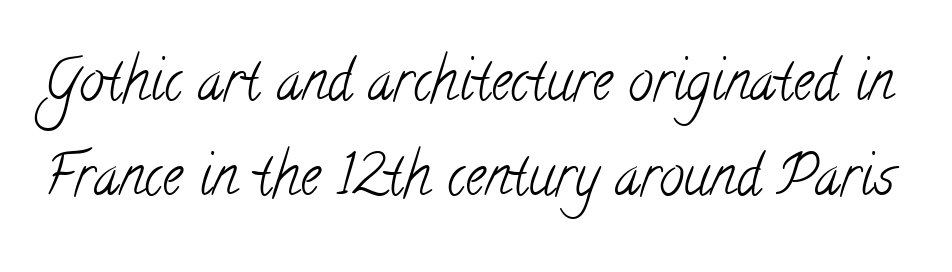
How are the letters spaced? Ordinarily, with no added tracking. Letterform terminals end in serifs throughout the passage. Each new line begins a customary step beneath the previous one. The area under the type is left untouched. Nothing heavy about these letters — not bold at all. Is this a fixed-width face? No — the glyphs have proportional, varying widths.
